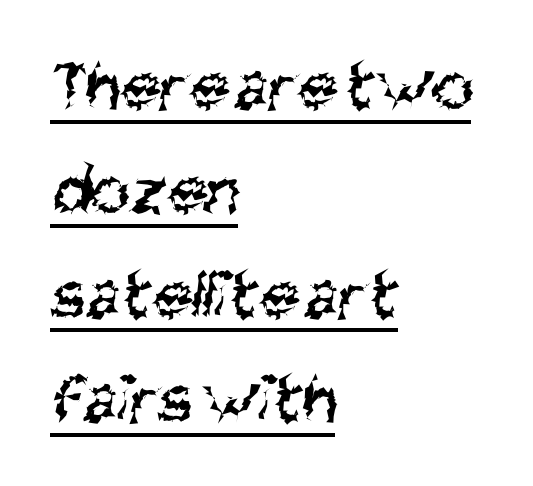
Note the varied advance widths — an 'i' is clearly narrower than an 'm'. Heaviness? Minimal to ordinary, like unemphasized prose. Honestly, the underline is the first thing you notice here. Visually the block forms a straight wall on the left and a jagged coastline on the right. Classification — sans serif. Honestly, the row spacing looks completely unremarkable.
